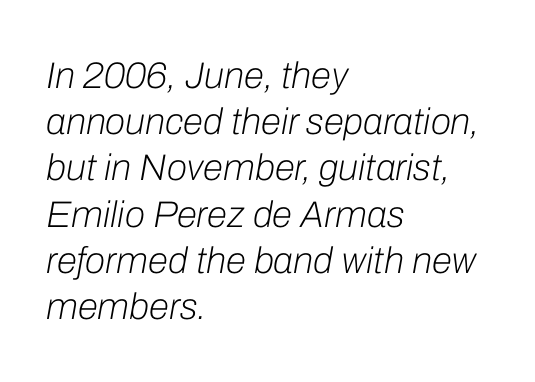
The image shows 37 px light type, italic (leaning right); set left-aligned, normal line spacing (1.25x), normal letter spacing, not underlined; low stroke contrast and a medium x-height.
